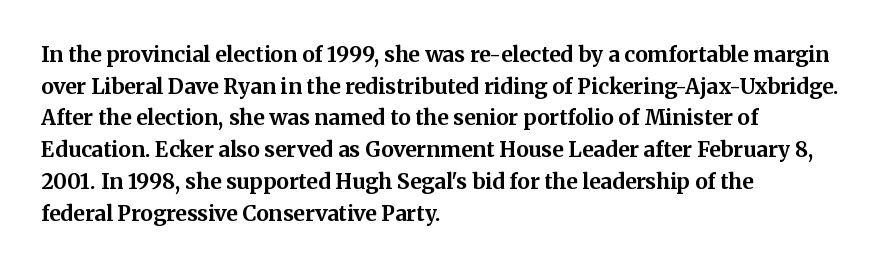
Q: Is the text bold? A: Yes.
Q: Is the text italic (slanted)? A: No, it is upright.
Q: Is the text underlined? A: No.
Q: How is the paragraph aligned? A: Left-aligned.
Q: Is the spacing between letters normal or unusually wide? A: Normal.
Q: Is the spacing between lines tight, normal or loose? A: Normal.
